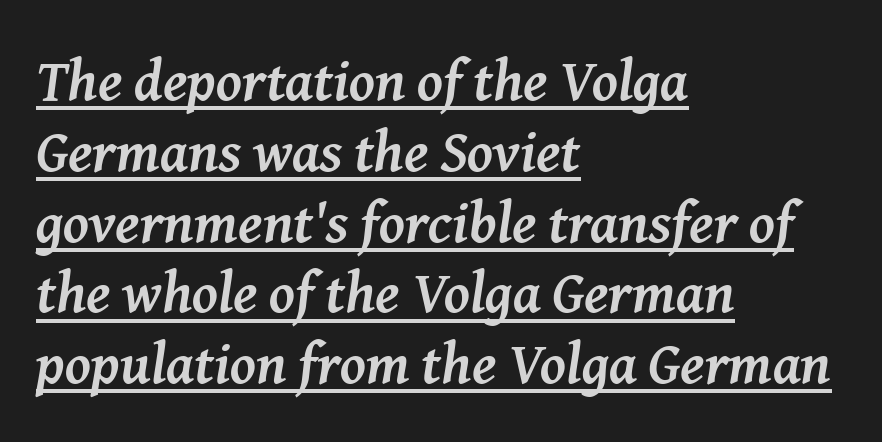
{"serif": "yes", "italic": "yes", "lean": "right", "slant_degrees": 8, "bold": "yes", "weight": "semibold", "width": "normal", "stroke_contrast": "medium", "x_height": "medium", "monospaced": "no", "underline": "yes", "align": "left", "line_spacing_ratio": 1.22, "letter_spacing": "normal", "letter_spacing_em": 0.0, "glyph_px": 58}
